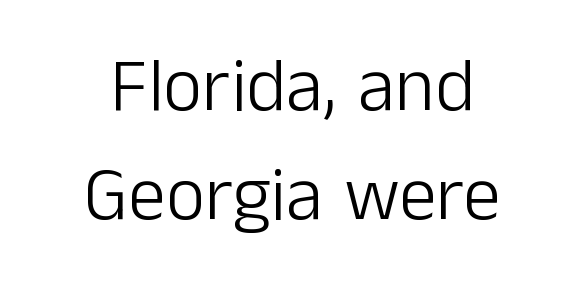
Q: Is the text bold? A: No.
Q: Is the text italic (slanted)? A: No, it is upright.
Q: Is the typeface a serif or a sans-serif typeface? A: Sans-serif.
Q: Is the text underlined? A: No.
Q: Is the spacing between letters normal or unusually wide? A: Normal.
Q: Is the spacing between lines tight, normal or loose? A: Normal.
Q: Width (condensed, normal, or wide)? A: Normal.
Q: Stroke contrast? A: Low.
Q: x-height? A: Medium.
Q: Monospaced? A: No.
